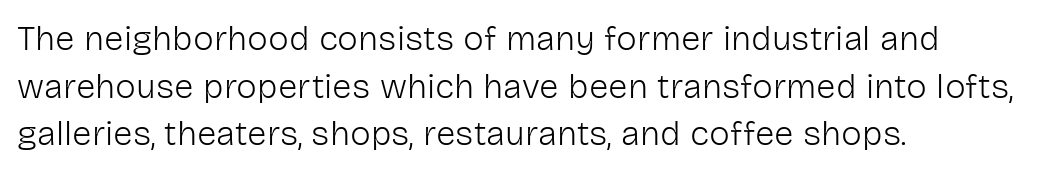
Q: Is the text bold? A: No.
Q: Is the text italic (slanted)? A: No, it is upright.
Q: Is the typeface a serif or a sans-serif typeface? A: Sans-serif.
Q: Is the text underlined? A: No.
Q: How is the paragraph aligned? A: Left-aligned.
Q: Is the spacing between letters normal or unusually wide? A: Normal.
Q: Is the spacing between lines tight, normal or loose? A: Normal.
Q: Width (condensed, normal, or wide)? A: Normal.
Q: Stroke contrast? A: Low.
Q: x-height? A: Medium.
Q: Monospaced? A: No.
